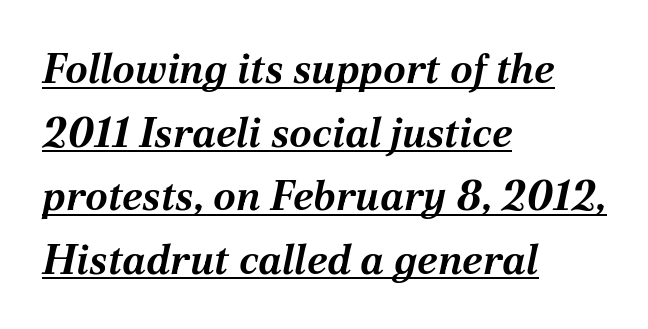
The image shows 41 px bold type, italic (leaning right); set left-aligned, normal line spacing (1.55x), normal letter spacing, underlined; medium stroke contrast and a medium x-height.
